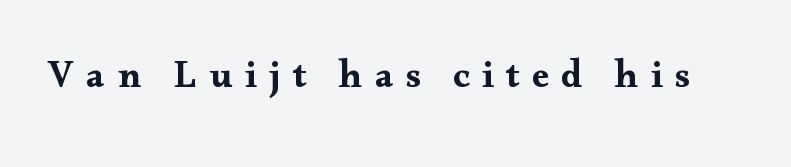
The typography opts for an upright posture over an oblique one. The words here are not underlined. Each letter's strokes conclude with small projecting serifs. Display-style spreading of the glyphs; the letterfit is very open. These lines are rendered in a variable-pitch font.
